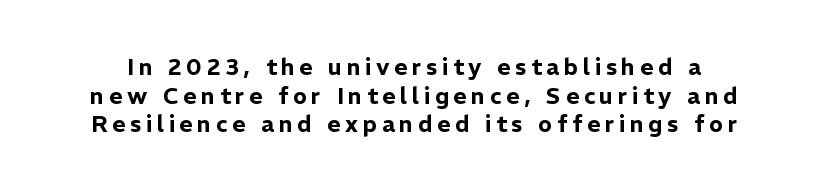
The lettering stays uniformly vertical, giving the passage a roman look. Descenders hang freely into open space. In terms of letterspacing, this is a distinctly airy, spread setting.
